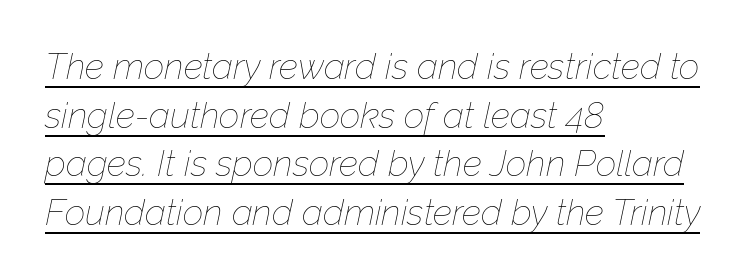
The image shows 36 px thin type, italic (leaning right); set left-aligned, normal line spacing (1.35x), normal letter spacing, underlined; low stroke contrast and a medium x-height.
